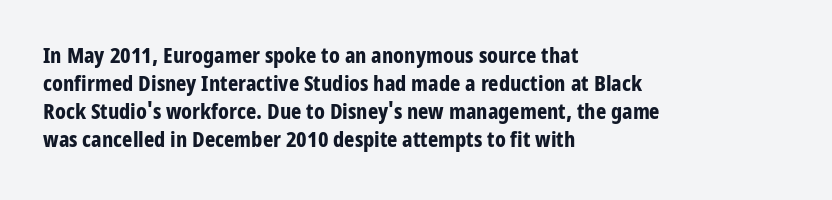
{"italic": "no", "bold": "yes", "underline": "no", "align": "left", "line_spacing": "normal", "line_spacing_ratio": 1.28, "letter_spacing": "normal", "letter_spacing_em": 0.0, "glyph_px": 22}
